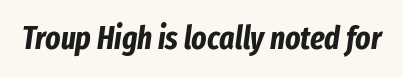
The axis of the letterforms is tilted away from vertical. This sample has the flowing, uneven cadence of proportional lettering. Typesetter's note: full bold, strokes at maximum text heaviness. Nobody drew a line under any word here. The line texture is even and compact thanks to regular tracking.
